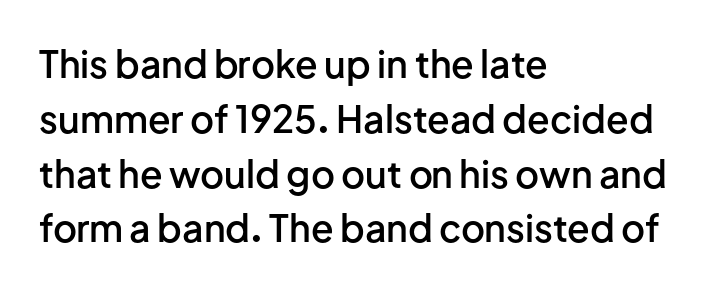
{"serif": "no", "italic": "no", "bold": "semi", "weight": "semibold", "width": "normal", "stroke_contrast": "low", "x_height": "medium", "monospaced": "no", "underline": "no", "align": "left", "line_spacing": "normal", "line_spacing_ratio": 1.48, "letter_spacing": "normal", "letter_spacing_em": 0.0, "glyph_px": 37}
